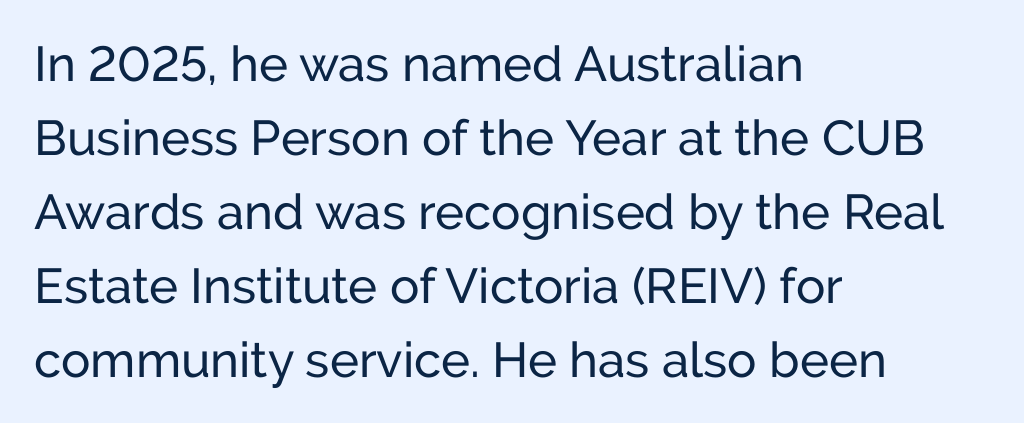
{"serif": "no", "italic": "no", "width": "normal", "stroke_contrast": "low", "x_height": "medium", "monospaced": "no", "underline": "no", "align": "left", "line_spacing": "normal", "line_spacing_ratio": 1.51, "letter_spacing": "normal", "letter_spacing_em": 0.0, "glyph_px": 49}
